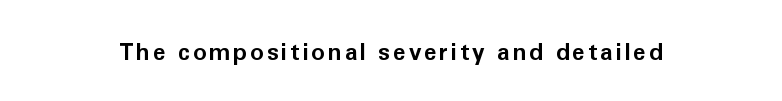
The image shows 23 px bold type, upright; set not underlined.
